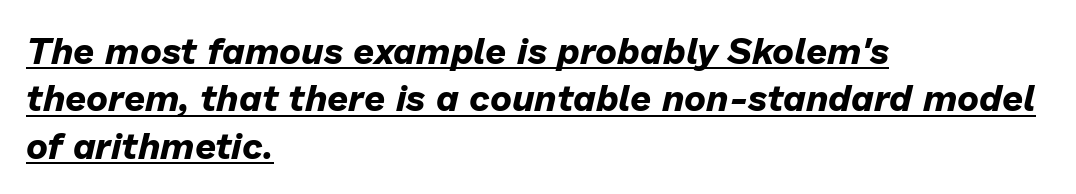
{"italic": "yes", "lean": "right", "slant_degrees": 13, "bold": "yes", "weight": "bold", "width": "normal", "stroke_contrast": "low", "x_height": "medium", "monospaced": "no", "underline": "yes", "align": "left", "line_spacing": "normal", "line_spacing_ratio": 1.28, "letter_spacing": "normal", "letter_spacing_em": 0.0, "glyph_px": 37}
